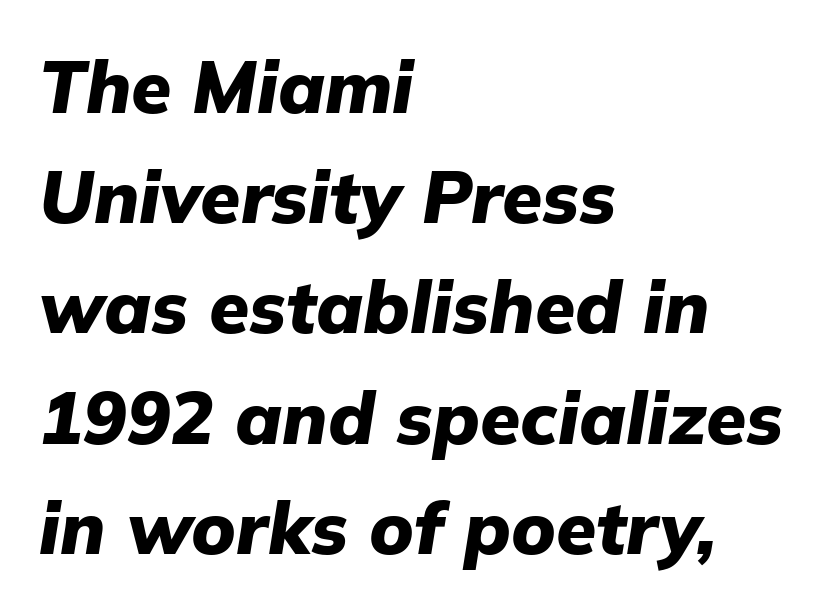
The image shows 73 px heavy type, italic (leaning right); set left-aligned, normal line spacing (1.51x), normal letter spacing, not underlined; low stroke contrast and a medium x-height.
